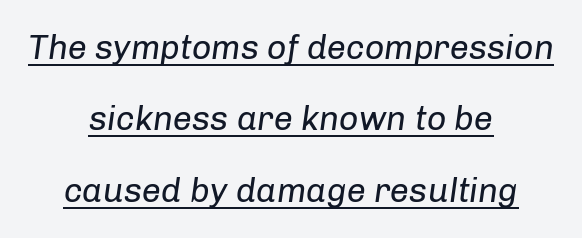
The image shows 34 px regular-weight type, italic (leaning right); set centered, loose line spacing (2.1x), normal letter spacing, underlined; low stroke contrast and a medium x-height.
